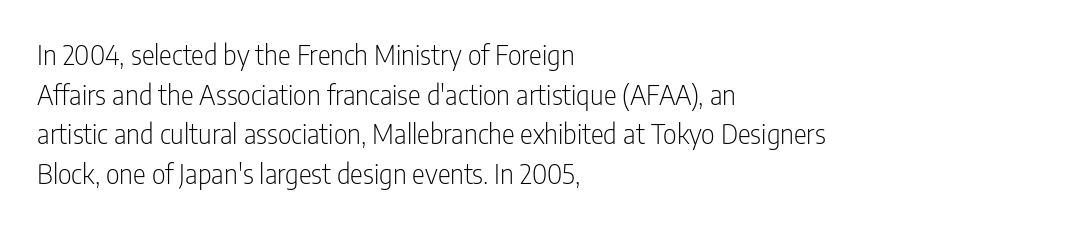
Notice how descenders clear the ascenders below comfortably — that's standard leading. Inter-character spacing is left at the font's built-in metrics. Bare-footed words on every line. The strokes are not fattened; the text isn't bold. A student would call this left alignment; a typographer would say flush left, rag right.
